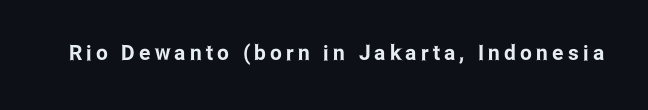
The string is rendered with underlining switched off. Does extra space separate the letters? Yes, quite a lot of it. Quick note: not italic, upright.
